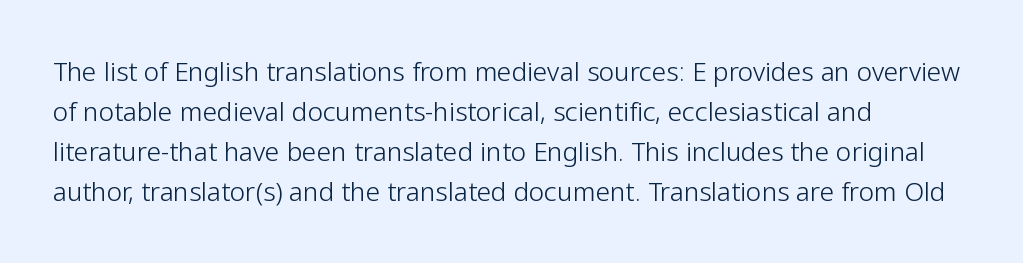
Descender tails drop into unmarked territory. Stroke mass is kept to a normal reading level or below. Default kerning and tracking; the words read as compact shapes. Teacher's note: observe the even left margin — that is flush-left alignment.
